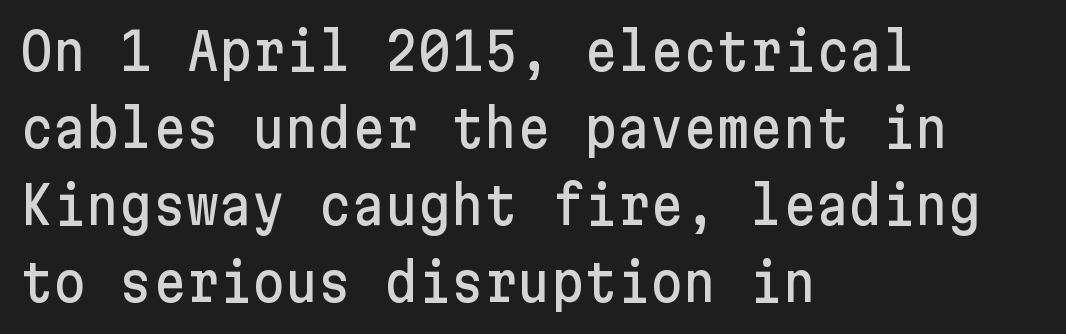
The image shows 51 px sans-serif type, upright; set left-aligned, normal line spacing (1.51x), normal letter spacing, not underlined; low stroke contrast and a medium x-height.
